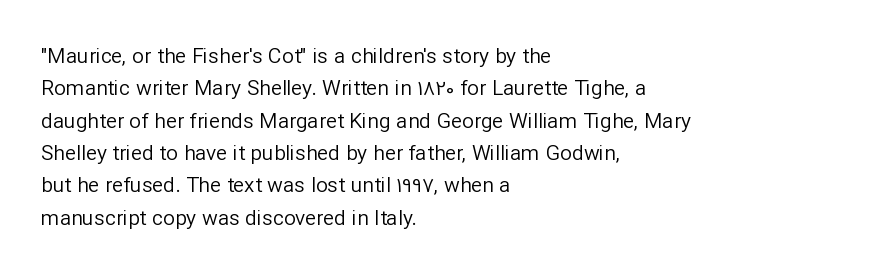
Q: Is the text bold? A: No.
Q: Is the text italic (slanted)? A: No, it is upright.
Q: Is the text underlined? A: No.
Q: How is the paragraph aligned? A: Left-aligned.
Q: Is the spacing between letters normal or unusually wide? A: Normal.
Q: Is the spacing between lines tight, normal or loose? A: Normal.
